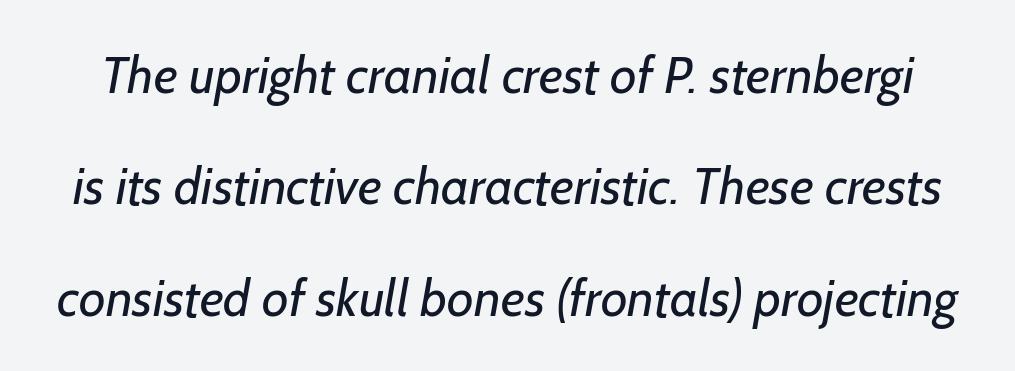
Q: Is the text bold? A: No.
Q: Is the typeface a serif or a sans-serif typeface? A: Sans-serif.
Q: Is the text underlined? A: No.
Q: Is the spacing between letters normal or unusually wide? A: Normal.
Q: Is the spacing between lines tight, normal or loose? A: Loose.
Q: Width (condensed, normal, or wide)? A: Normal.
Q: Stroke contrast? A: Low.
Q: x-height? A: Medium.
Q: Monospaced? A: No.
